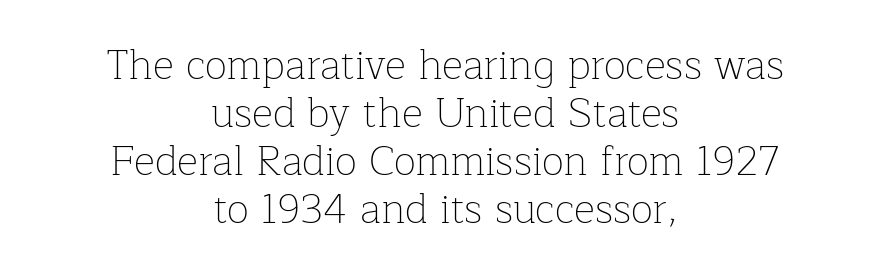
Q: Is the text bold? A: No.
Q: Is the text italic (slanted)? A: No, it is upright.
Q: Is the typeface a serif or a sans-serif typeface? A: Serif.
Q: Is the text underlined? A: No.
Q: How is the paragraph aligned? A: Centered.
Q: Is the spacing between letters normal or unusually wide? A: Normal.
Q: Width (condensed, normal, or wide)? A: Normal.
Q: Stroke contrast? A: Low.
Q: x-height? A: Medium.
Q: Monospaced? A: No.
